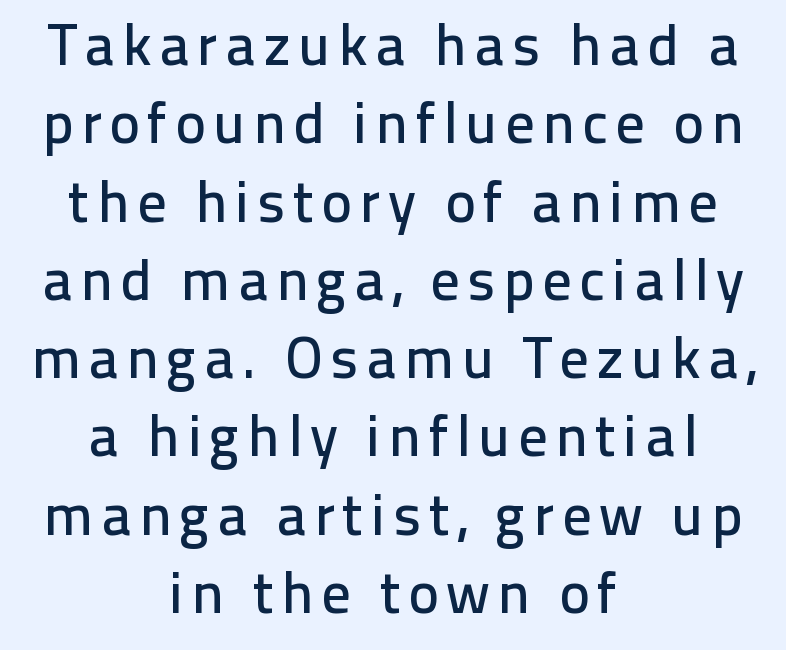
Q: Is the text italic (slanted)? A: No, it is upright.
Q: Is the typeface a serif or a sans-serif typeface? A: Sans-serif.
Q: Is the text underlined? A: No.
Q: How is the paragraph aligned? A: Centered.
Q: Is the spacing between lines tight, normal or loose? A: Normal.
Q: Width (condensed, normal, or wide)? A: Normal.
Q: Stroke contrast? A: Low.
Q: x-height? A: Medium.
Q: Monospaced? A: No.
